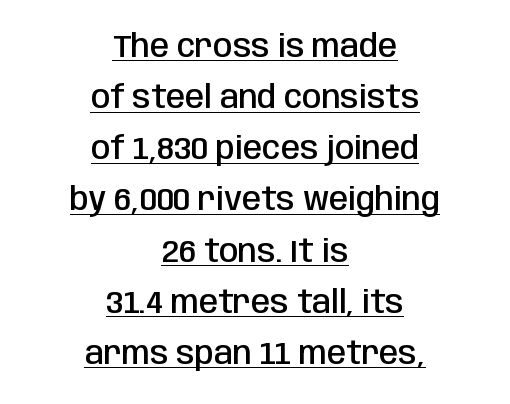
The image shows 31 px semibold, condensed sans-serif type, upright; set centered, normal line spacing (1.65x), normal letter spacing, underlined; low stroke contrast and a large x-height.
